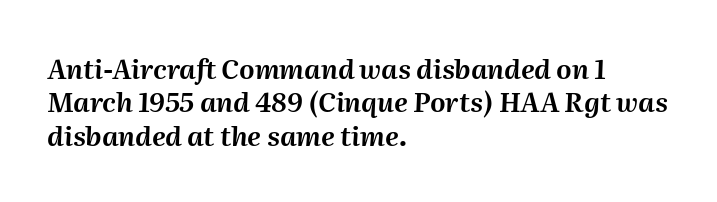
A clean baseline with only descenders dipping below it. Posture: slanted. The compositor pushed each line to the left boundary. Compared with typical body copy, the letter spacing here is the same.
